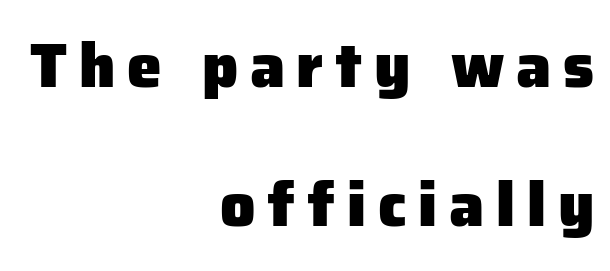
{"serif": "no", "italic": "no", "bold": "yes", "weight": "heavy", "width": "normal", "stroke_contrast": "low", "x_height": "medium", "monospaced": "no", "underline": "no", "align": "right", "line_spacing": "loose", "line_spacing_ratio": 2.25, "glyph_px": 62}
